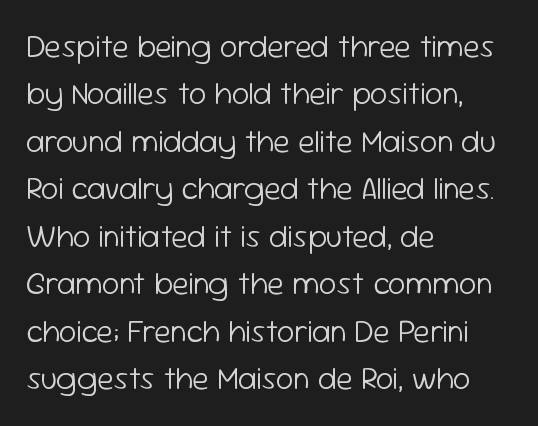
Q: Is the text bold? A: No.
Q: Is the text italic (slanted)? A: No, it is upright.
Q: Is the typeface a serif or a sans-serif typeface? A: Sans-serif.
Q: Is the text underlined? A: No.
Q: How is the paragraph aligned? A: Left-aligned.
Q: Is the spacing between letters normal or unusually wide? A: Normal.
Q: Is the spacing between lines tight, normal or loose? A: Normal.
Q: Width (condensed, normal, or wide)? A: Normal.
Q: Stroke contrast? A: Low.
Q: x-height? A: Medium.
Q: Monospaced? A: No.
